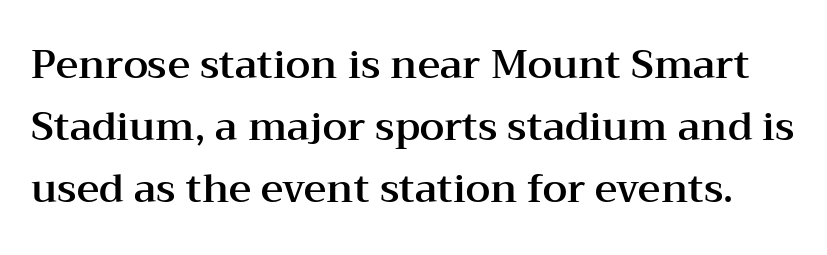
Q: Is the text italic (slanted)? A: No, it is upright.
Q: Is the typeface a serif or a sans-serif typeface? A: Serif.
Q: Is the text underlined? A: No.
Q: Is the spacing between letters normal or unusually wide? A: Normal.
Q: Is the spacing between lines tight, normal or loose? A: Normal.
Q: Width (condensed, normal, or wide)? A: Wide.
Q: Stroke contrast? A: Medium.
Q: x-height? A: Medium.
Q: Monospaced? A: No.
